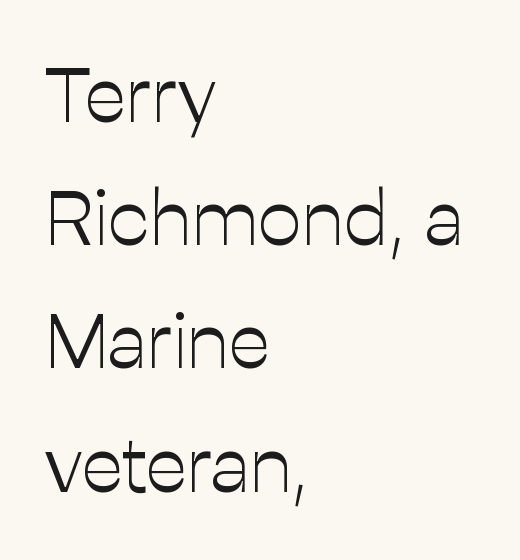
{"serif": "no", "italic": "no", "bold": "no", "weight": "light", "width": "normal", "stroke_contrast": "low", "x_height": "medium", "monospaced": "no", "underline": "no", "align": "left", "line_spacing": "normal", "line_spacing_ratio": 1.58, "letter_spacing": "normal", "letter_spacing_em": 0.0, "glyph_px": 78}
